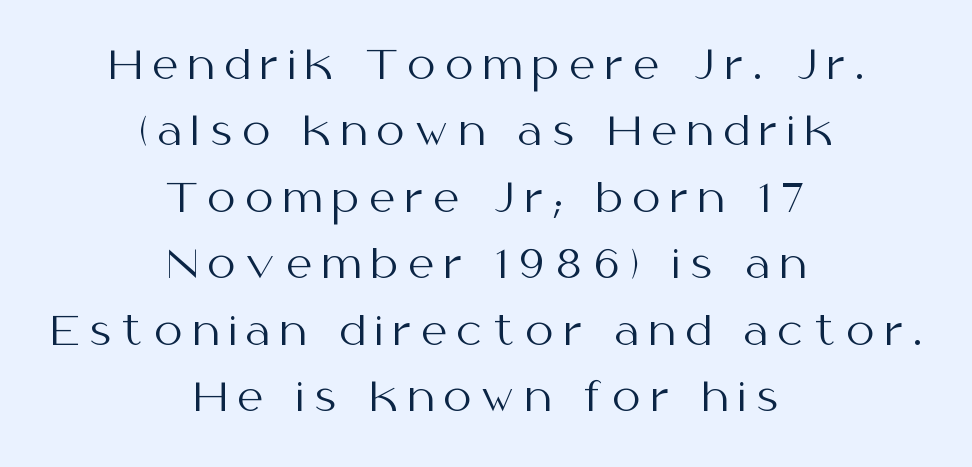
Bare-footed words on every line. This sample uses a sans-serif face. Both edges are ragged and mirror each other, which tells us the setting is centered. Caption: face not bold, strokes unweighted. Unlike italic type, these characters show no tilt at all.
